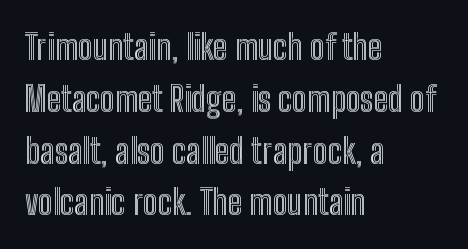
{"italic": "no", "width": "condensed", "x_height": "medium", "monospaced": "no", "underline": "no", "align": "left", "line_spacing": "normal", "line_spacing_ratio": 1.48, "letter_spacing": "normal", "letter_spacing_em": 0.0, "glyph_px": 35}
